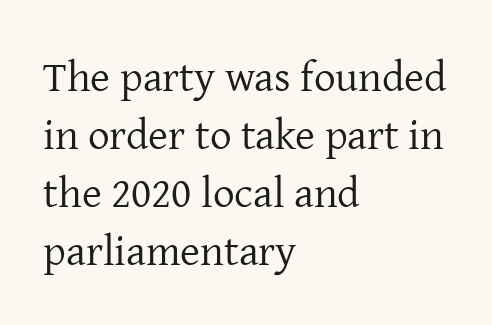
{"serif": "yes", "italic": "no", "bold": "no", "weight": "regular", "width": "normal", "stroke_contrast": "low", "x_height": "medium", "monospaced": "no", "underline": "no", "align": "left", "line_spacing": "normal", "line_spacing_ratio": 1.35, "letter_spacing": "normal", "letter_spacing_em": 0.0, "glyph_px": 43}
